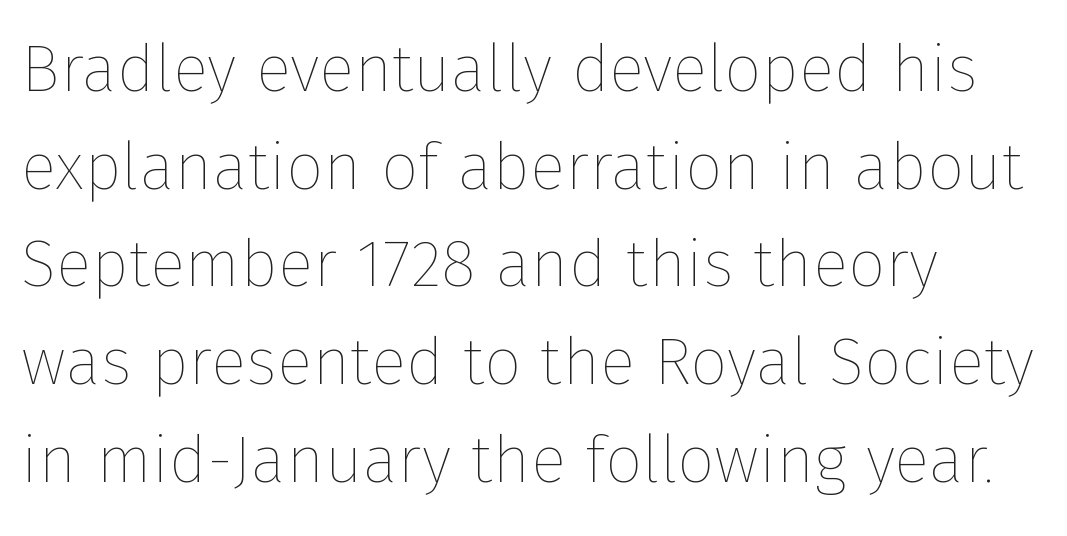
Words float on clear page, feet unadorned. A typesetter would call this proportional, since set widths differ per character. Heft: none added — not bold. A roman cut, with each character standing at attention. This rendering leaves character spacing at its baseline value.
